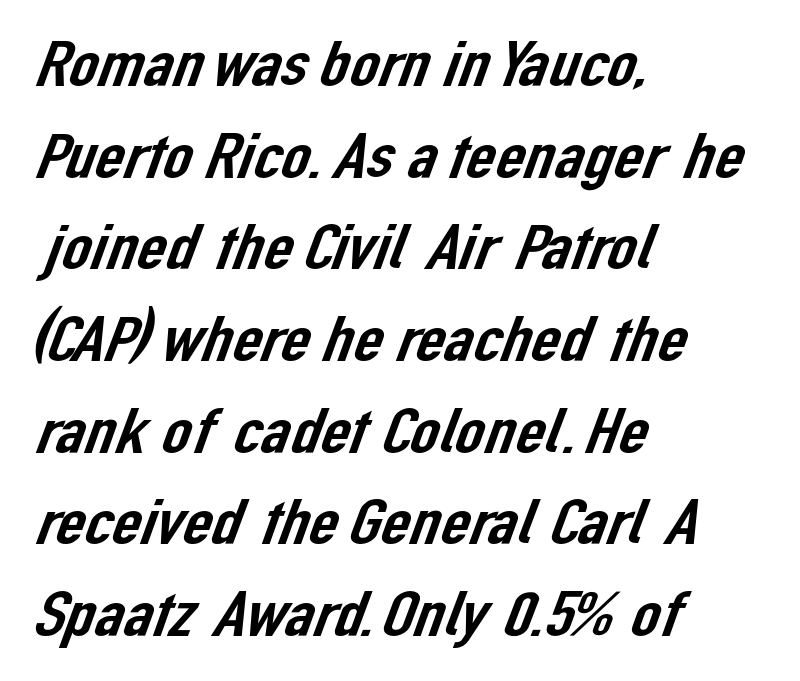
{"serif": "no", "width": "normal", "stroke_contrast": "low", "x_height": "medium", "monospaced": "no", "underline": "no", "align": "left", "line_spacing": "normal", "line_spacing_ratio": 1.41, "letter_spacing": "normal", "letter_spacing_em": 0.0, "glyph_px": 65}
